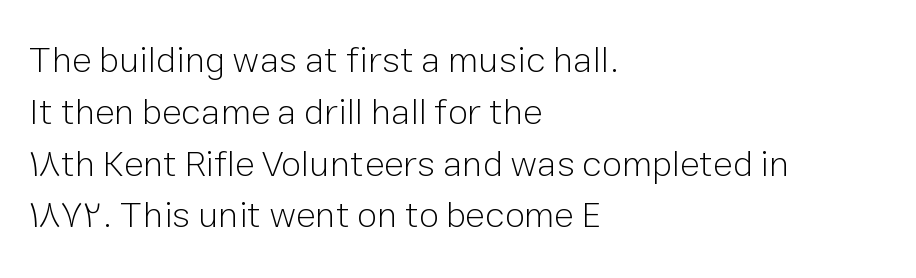
Q: Is the text bold? A: No.
Q: Is the text italic (slanted)? A: No, it is upright.
Q: Is the typeface a serif or a sans-serif typeface? A: Sans-serif.
Q: Is the text underlined? A: No.
Q: How is the paragraph aligned? A: Left-aligned.
Q: Is the spacing between letters normal or unusually wide? A: Normal.
Q: Is the spacing between lines tight, normal or loose? A: Normal.
Q: Width (condensed, normal, or wide)? A: Normal.
Q: Stroke contrast? A: Low.
Q: x-height? A: Medium.
Q: Monospaced? A: No.
